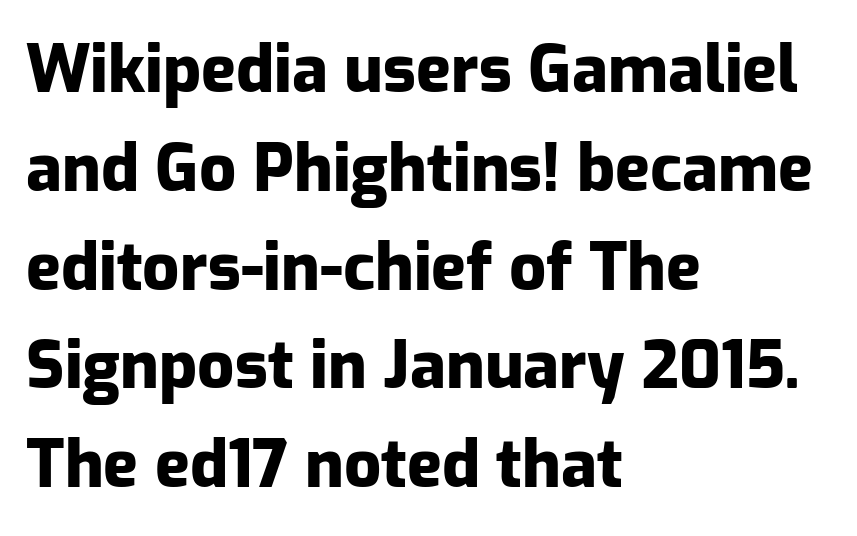
{"serif": "no", "italic": "no", "bold": "yes", "weight": "heavy", "width": "normal", "stroke_contrast": "low", "x_height": "medium", "monospaced": "no", "underline": "no", "align": "left", "line_spacing": "normal", "line_spacing_ratio": 1.52, "letter_spacing": "normal", "letter_spacing_em": 0.0, "glyph_px": 65}
